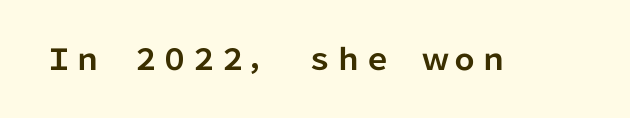
{"serif": "no", "italic": "no", "bold": "yes", "weight": "bold", "width": "normal", "stroke_contrast": "low", "x_height": "medium", "monospaced": "no", "underline": "no", "letter_spacing": "normal", "letter_spacing_em": 0.0, "glyph_px": 29}
